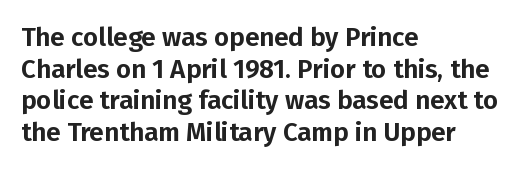
The image shows 26 px text type, upright; set left-aligned, line spacing 1.22x, normal letter spacing, not underlined.
